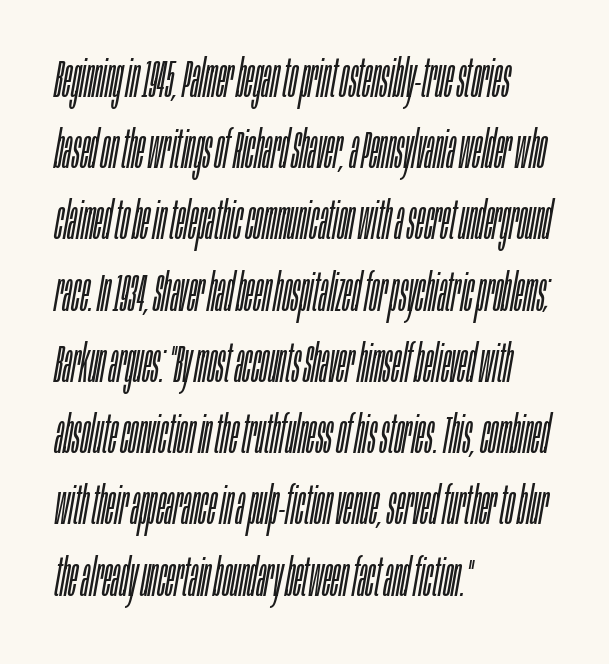
Decoration check: the copy has no underline. The font's italic variant was chosen for this text. The tracking reads as untouched default to a designer's eye. Each letter keeps its own natural width here, so spacing adapts to shape. Line spacing here is normal.
